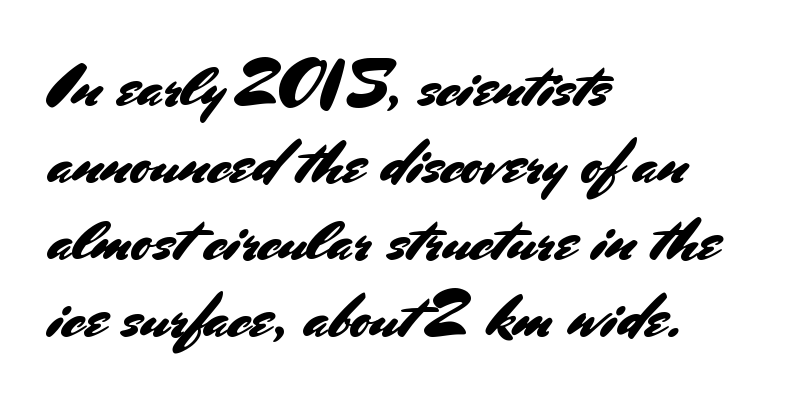
The image shows 62 px sans-serif type; set left-aligned, line spacing 1.24x, normal letter spacing, not underlined; medium stroke contrast and a small x-height.
